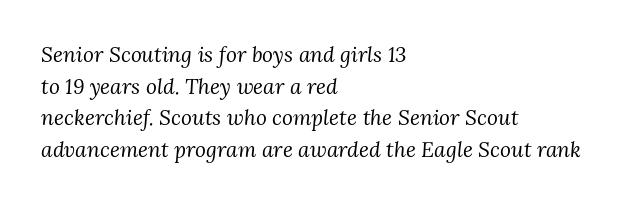
{"italic": "yes", "lean": "right", "slant_degrees": 3, "bold": "no", "underline": "no", "align": "left", "line_spacing": "normal", "line_spacing_ratio": 1.51, "letter_spacing": "normal", "letter_spacing_em": 0.0, "glyph_px": 21}
